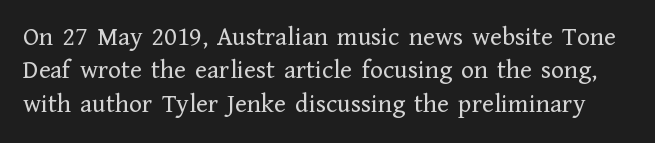
Q: Is the text bold? A: No.
Q: Is the text italic (slanted)? A: No, it is upright.
Q: Is the text underlined? A: No.
Q: Is the spacing between letters normal or unusually wide? A: Normal.
